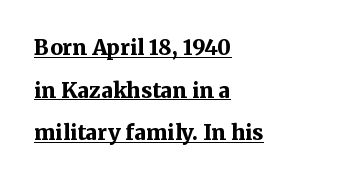
The image shows 21 px bold type, upright; set left-aligned, loose line spacing (2.03x), normal letter spacing, underlined.
